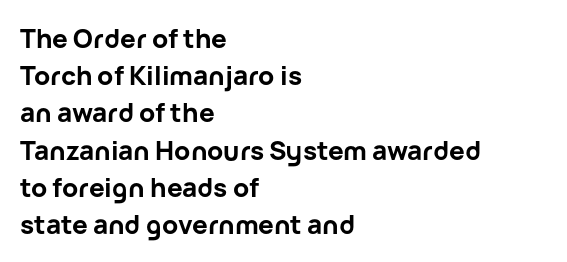
{"italic": "no", "bold": "yes", "underline": "no", "align": "left", "line_spacing": "normal", "line_spacing_ratio": 1.43, "letter_spacing": "normal", "letter_spacing_em": 0.0, "glyph_px": 26}
